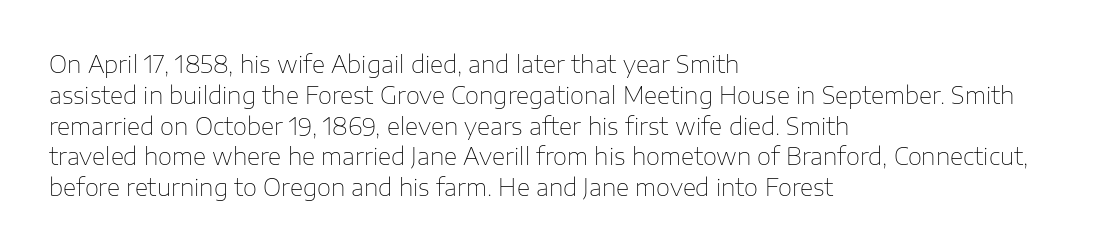
Descenders are the only things crossing below the line. The font sits on the lighter half of the weight spectrum, regular included. Does the copy run flush right? No — it runs flush left. Vertically, the passage feels balanced, rows spaced as you'd expect.
